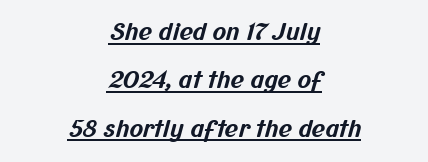
The image shows 23 px bold type; set centered, loose line spacing (2.1x), normal letter spacing, underlined.
